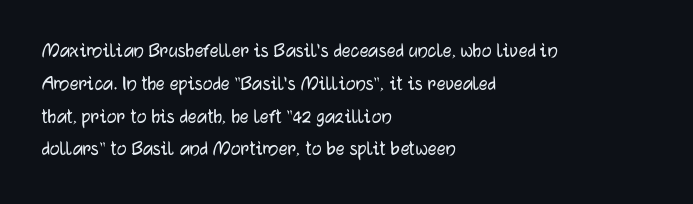
The specimen omits any rule beneath the text block's lines. Is the letter spacing exaggerated? No — it looks like the ordinary default. The typography opts for an upright posture over an oblique one. The rag falls on the right side of this text block. Baseline-to-baseline distance is the conventional proportion of letter height.
